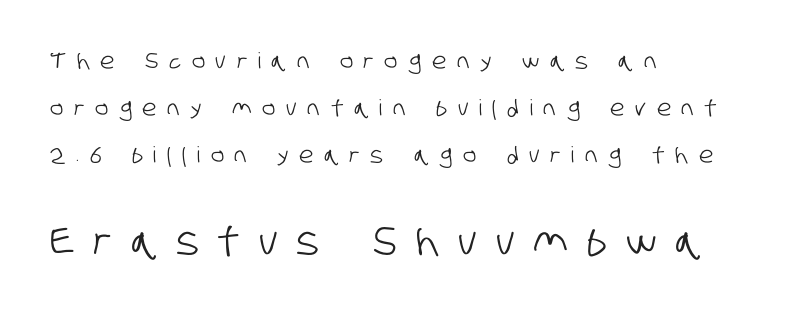
The image shows 39 px condensed sans-serif type; set left-aligned, loose line spacing (2.13x), unusually wide letter spacing (+0.49 em), not underlined; the second (bottom) block is 1.77x larger; low stroke contrast and a large x-height.
